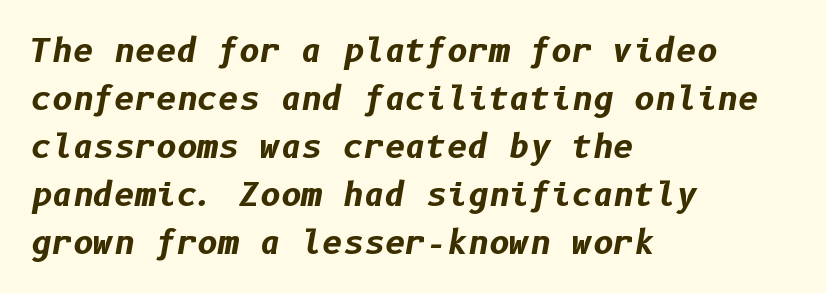
{"italic": "yes", "lean": "right", "slant_degrees": 10, "bold": "yes", "weight": "bold", "width": "normal", "stroke_contrast": "low", "x_height": "medium", "underline": "no", "align": "left", "line_spacing": "normal", "line_spacing_ratio": 1.5, "letter_spacing": "normal", "letter_spacing_em": 0.0, "glyph_px": 32}
